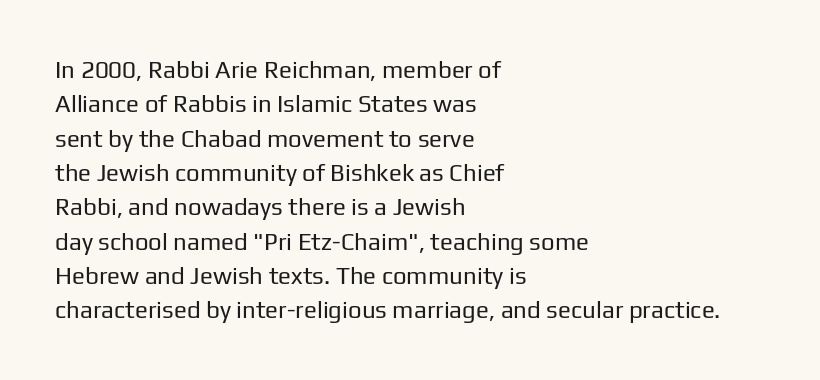
Q: Is the text bold? A: No.
Q: Is the text italic (slanted)? A: No, it is upright.
Q: Is the text underlined? A: No.
Q: How is the paragraph aligned? A: Left-aligned.
Q: Is the spacing between letters normal or unusually wide? A: Normal.
Q: Is the spacing between lines tight, normal or loose? A: Normal.
